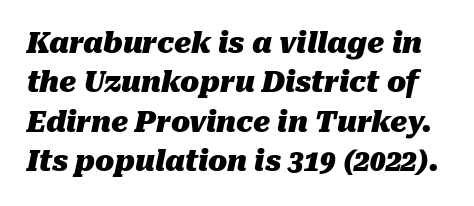
Only glyphs here, with clear space below each row. What's the leading like? Ordinary, nothing unusual. Spacing verdict: proportional, widths tailored to each character. Pretty heavy lettering here — definitely bold. The font's italic variant was chosen for this text. The line texture is even and compact thanks to regular tracking.
